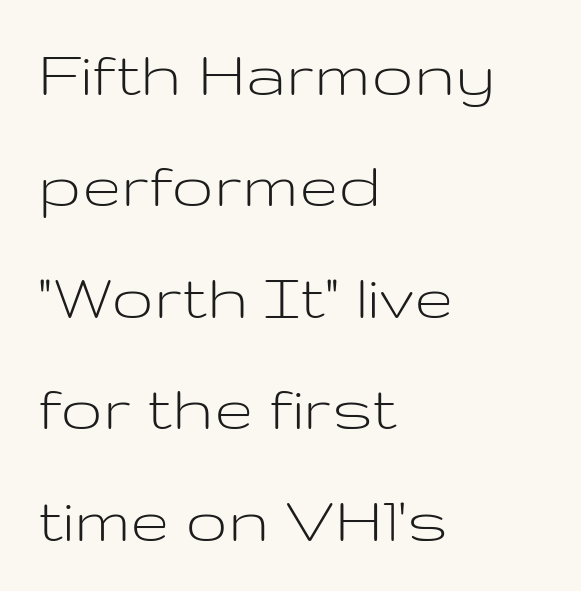
How would I describe the line gaps? Plain and ordinary. Upright lettering throughout. Visually the block forms a straight wall on the left and a jagged coastline on the right. Classification — sans serif.
